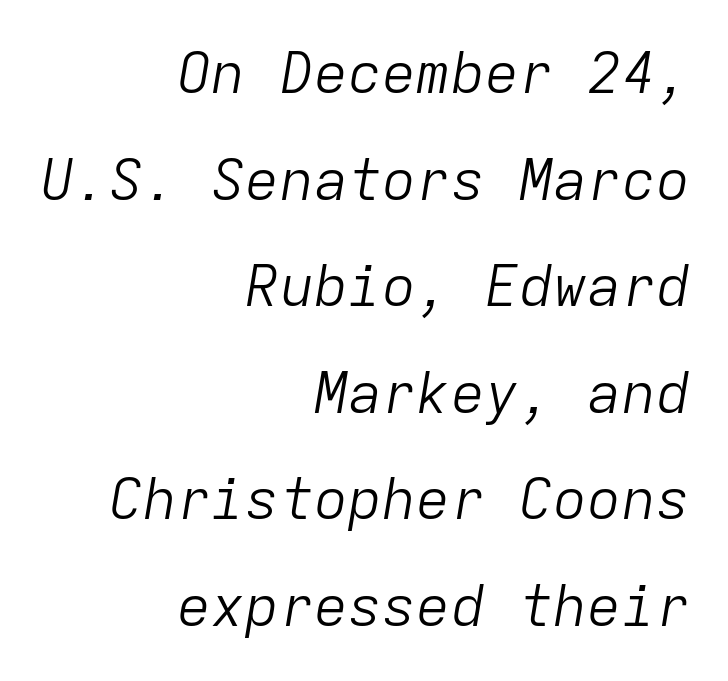
Q: Is the text bold? A: No.
Q: Is the text italic (slanted)? A: Yes, it leans right by about 9 degrees.
Q: Is the text underlined? A: No.
Q: How is the paragraph aligned? A: Right-aligned.
Q: Is the spacing between letters normal or unusually wide? A: Normal.
Q: Width (condensed, normal, or wide)? A: Normal.
Q: Stroke contrast? A: Low.
Q: x-height? A: Medium.
Q: Monospaced? A: Yes.
